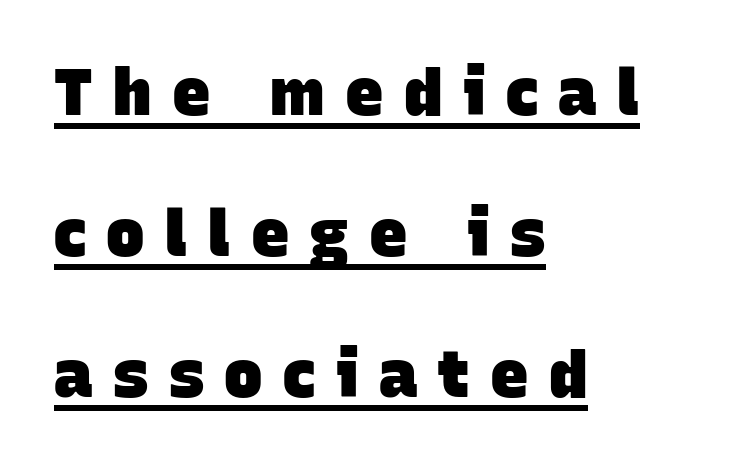
{"serif": "no", "bold": "yes", "weight": "heavy", "width": "normal", "stroke_contrast": "low", "x_height": "large", "monospaced": "no", "underline": "yes", "align": "left", "line_spacing": "loose", "line_spacing_ratio": 2.2, "letter_spacing": "wide", "letter_spacing_em": 0.32, "glyph_px": 64}
